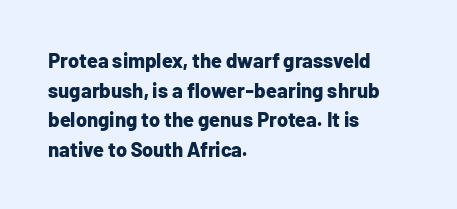
The image shows 20 px bold type, upright; set left-aligned, normal line spacing (1.48x), normal letter spacing, not underlined.
